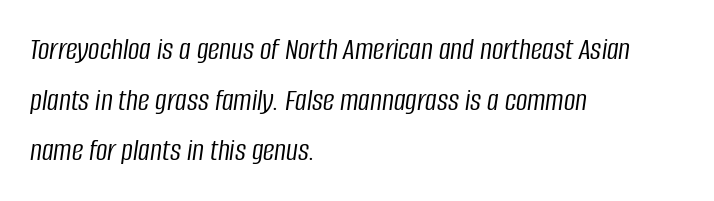
{"italic": "yes", "lean": "right", "slant_degrees": 8, "bold": "no", "weight": "light", "width": "condensed", "stroke_contrast": "low", "x_height": "large", "monospaced": "no", "underline": "no", "align": "left", "line_spacing": "normal", "line_spacing_ratio": 1.58, "letter_spacing": "normal", "letter_spacing_em": 0.0, "glyph_px": 32}
